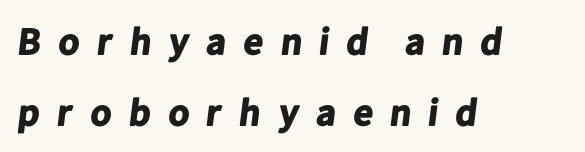
Each letter keeps its own natural width here, so spacing adapts to shape. Underline: absent. This is heavy type, rendered in bold. Visually the block forms a straight wall on the left and a jagged coastline on the right.
